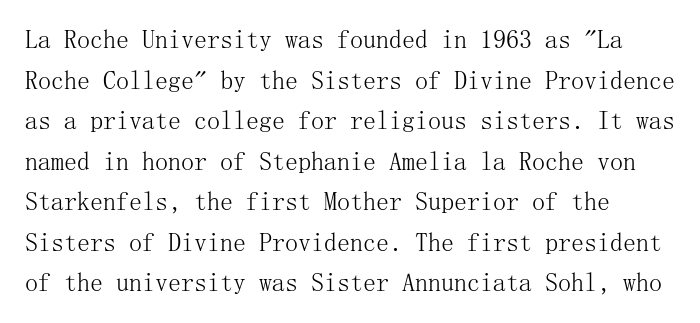
{"italic": "no", "bold": "no", "underline": "no", "line_spacing": "normal", "line_spacing_ratio": 1.56, "letter_spacing": "normal", "letter_spacing_em": 0.0, "glyph_px": 26}
